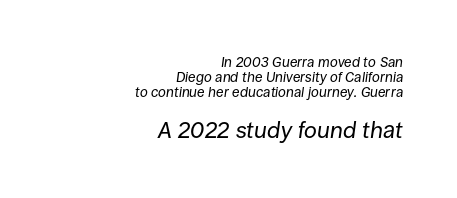
The image shows 23 px text type, italic (leaning right); set right-aligned, tight line spacing (1.06x), normal letter spacing, not underlined; the second (bottom) block is 1.64x larger.
